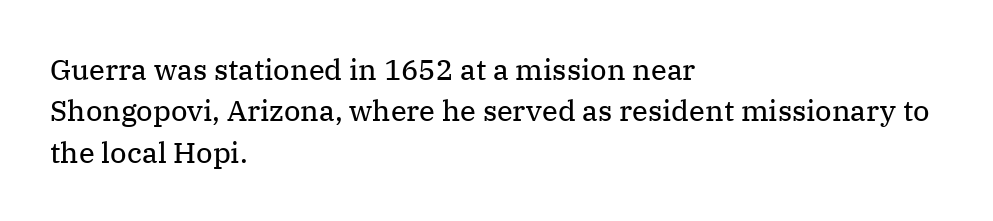
The image shows 29 px regular-weight serif type, upright; set left-aligned, normal line spacing (1.43x), normal letter spacing, not underlined; medium stroke contrast and a medium x-height.
